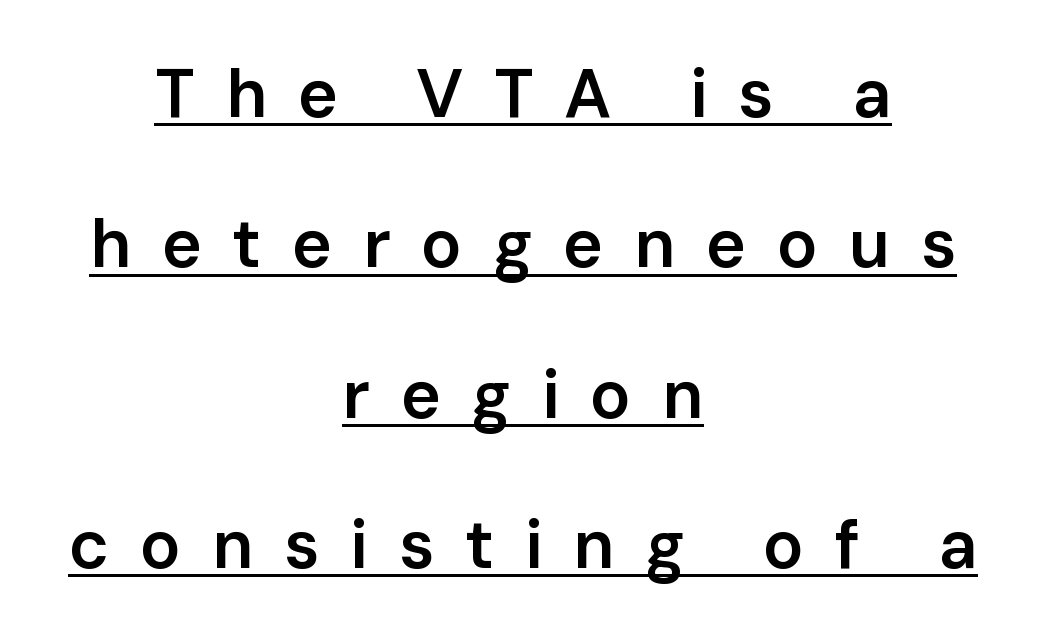
Does the type have serifs? No, each stem ends abruptly. Is the block centered? Yes — each line is placed symmetrically about the middle. Do the letters lean? They stand straight. Each letter keeps its own natural width here, so spacing adapts to shape. This sample trades compactness for vertical openness between lines.
